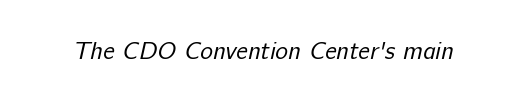
{"bold": "no", "underline": "no", "letter_spacing": "normal", "letter_spacing_em": 0.0, "glyph_px": 24}
